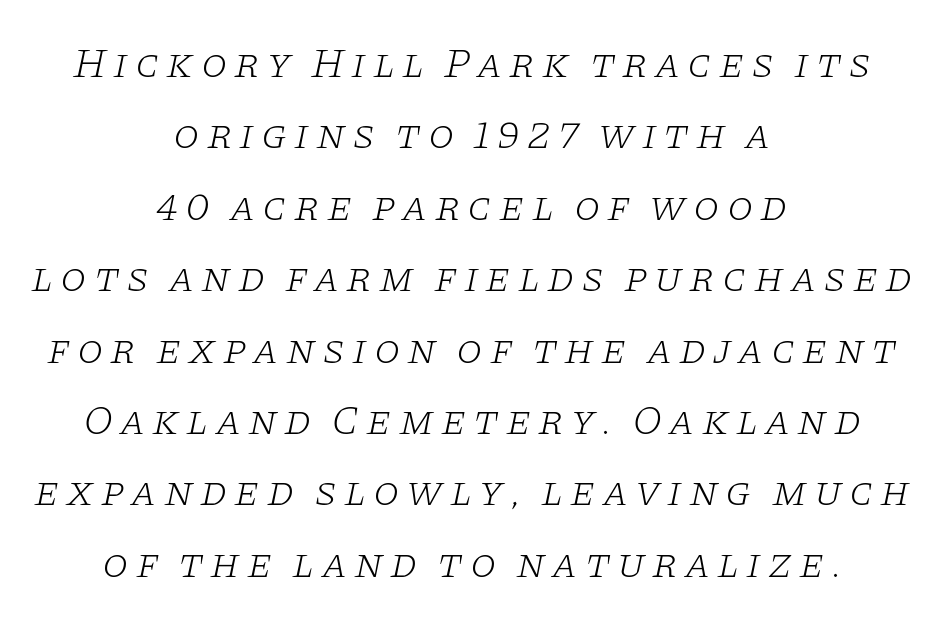
The image shows 42 px light, wide serif type, italic (leaning right); set centered, normal line spacing (1.7x), not underlined; low stroke contrast and a large x-height.
